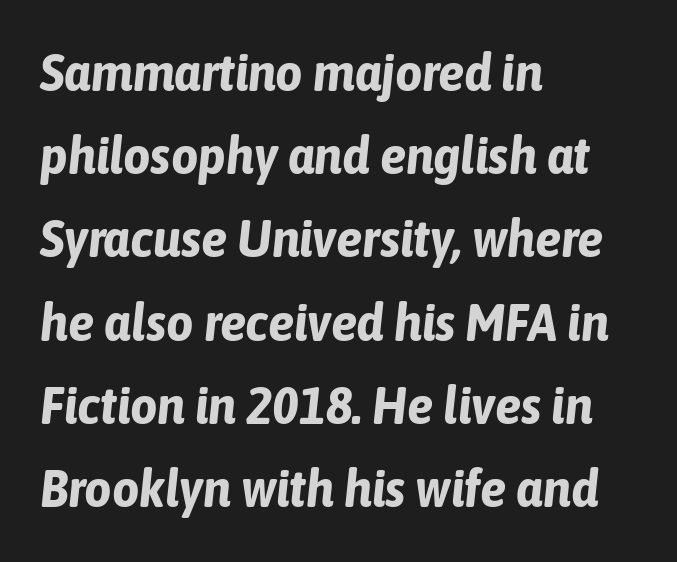
The image shows 53 px bold, condensed type, italic (leaning right); set left-aligned, normal line spacing (1.57x), normal letter spacing, not underlined; low stroke contrast and a medium x-height.
